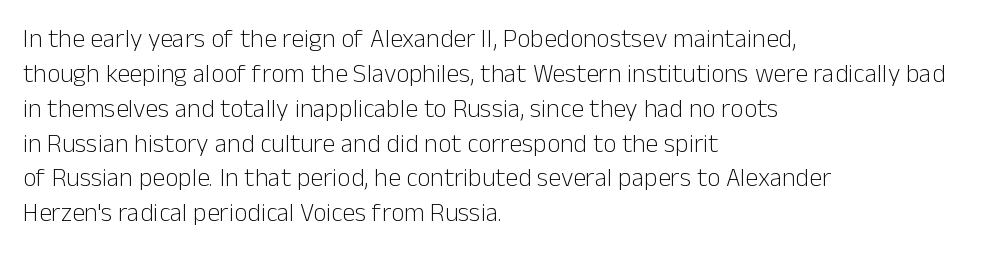
The image shows 26 px text type, upright; set left-aligned, normal line spacing (1.34x), normal letter spacing, not underlined.
